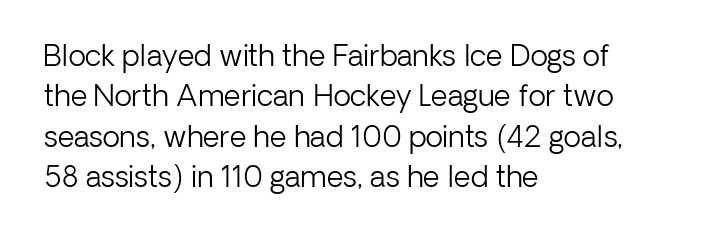
The image shows 29 px light sans-serif type, upright; set left-aligned, normal line spacing (1.39x), normal letter spacing, not underlined; low stroke contrast and a medium x-height.
